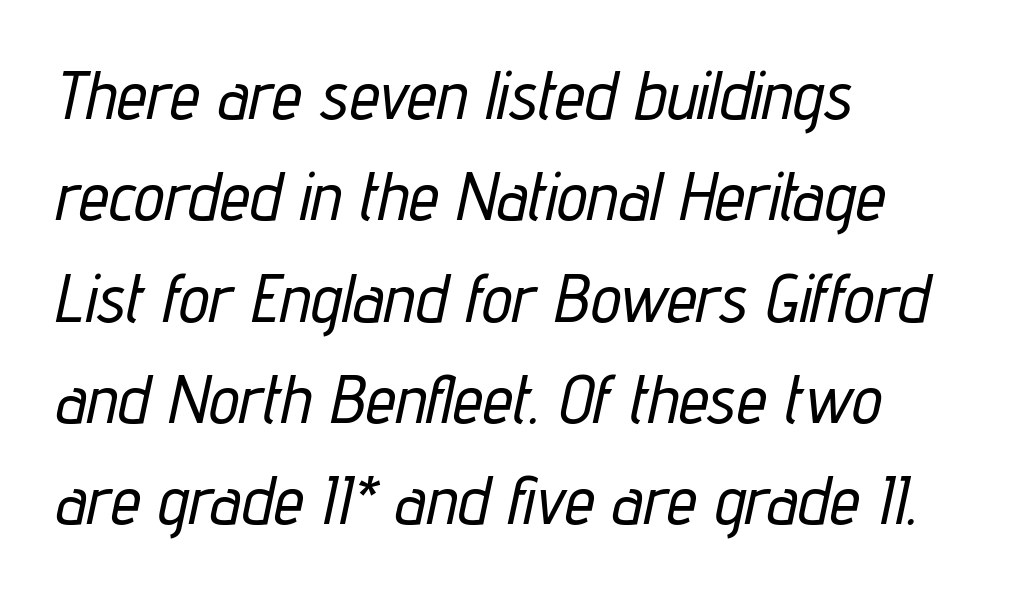
{"italic": "yes", "lean": "right", "slant_degrees": 12, "width": "condensed", "stroke_contrast": "low", "x_height": "medium", "monospaced": "no", "underline": "no", "align": "left", "line_spacing": "normal", "line_spacing_ratio": 1.49, "letter_spacing": "normal", "letter_spacing_em": 0.0, "glyph_px": 68}
